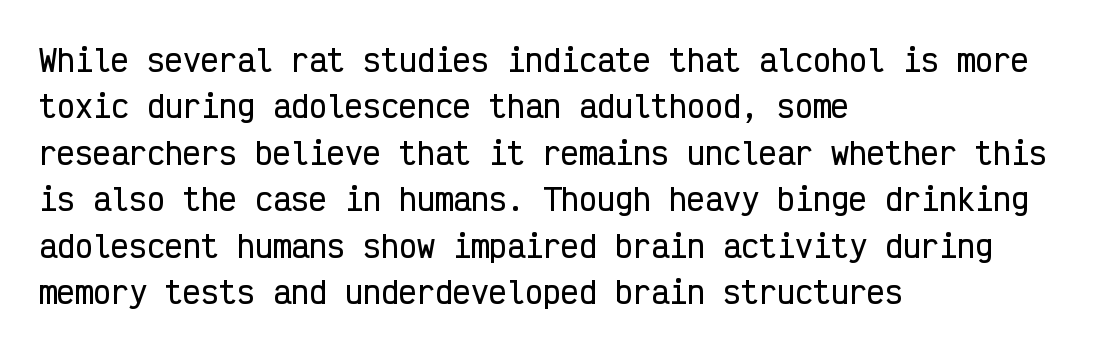
The image shows 30 px condensed sans-serif type, upright, monospaced; set left-aligned, normal line spacing (1.55x), normal letter spacing, not underlined; low stroke contrast and a medium x-height.
